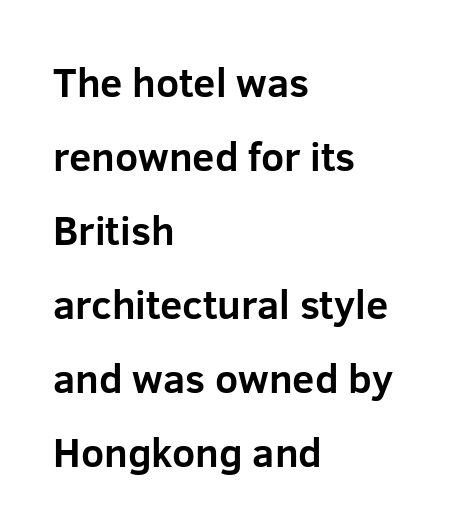
{"serif": "no", "italic": "no", "bold": "yes", "weight": "bold", "width": "normal", "stroke_contrast": "low", "x_height": "medium", "monospaced": "no", "underline": "no", "align": "left", "line_spacing_ratio": 1.85, "letter_spacing": "normal", "letter_spacing_em": 0.0, "glyph_px": 40}
